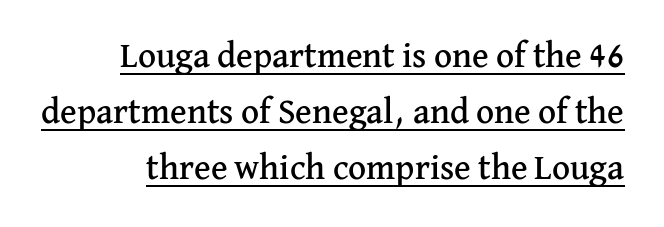
The image shows 35 px serif type, upright; set normal line spacing (1.6x), normal letter spacing, underlined; medium stroke contrast and a medium x-height.
